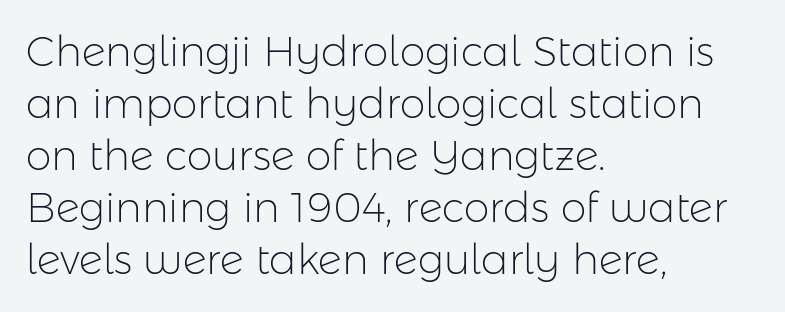
The image shows 41 px light sans-serif type, upright; set left-aligned, normal line spacing (1.27x), normal letter spacing, not underlined; low stroke contrast and a medium x-height.
